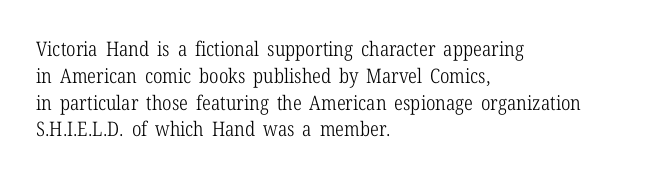
{"italic": "no", "bold": "no", "underline": "no", "align": "left", "line_spacing": "normal", "line_spacing_ratio": 1.34, "letter_spacing": "normal", "letter_spacing_em": 0.0, "glyph_px": 20}
